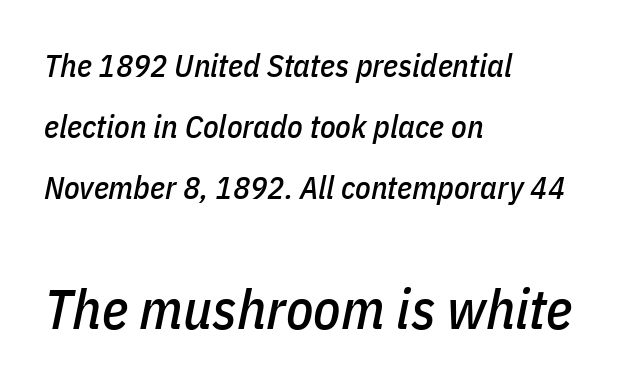
These lines are rendered in a variable-pitch font. Decoration check: the copy has no underline. What stands out about the letter spacing? Nothing — it is the standard amount. Leading is clearly above the norm, producing a sparse column. A typesetter would mark this as italic.
